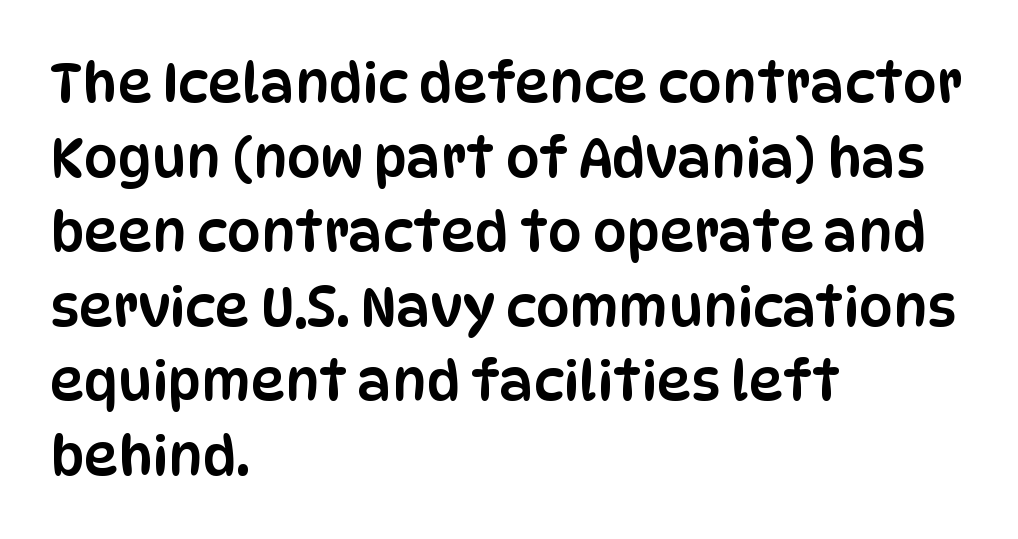
Q: Is the text italic (slanted)? A: No, it is upright.
Q: Is the typeface a serif or a sans-serif typeface? A: Sans-serif.
Q: Is the text underlined? A: No.
Q: How is the paragraph aligned? A: Left-aligned.
Q: Is the spacing between letters normal or unusually wide? A: Normal.
Q: Is the spacing between lines tight, normal or loose? A: Normal.
Q: Width (condensed, normal, or wide)? A: Condensed.
Q: Stroke contrast? A: Low.
Q: x-height? A: Large.
Q: Monospaced? A: No.
